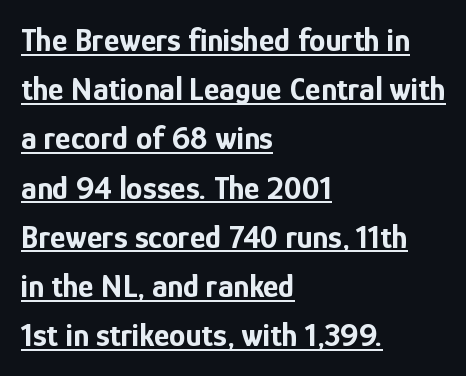
{"serif": "no", "italic": "no", "bold": "yes", "weight": "bold", "width": "condensed", "stroke_contrast": "low", "x_height": "medium", "monospaced": "no", "underline": "yes", "align": "left", "line_spacing": "normal", "line_spacing_ratio": 1.49, "letter_spacing": "normal", "letter_spacing_em": 0.0, "glyph_px": 33}
